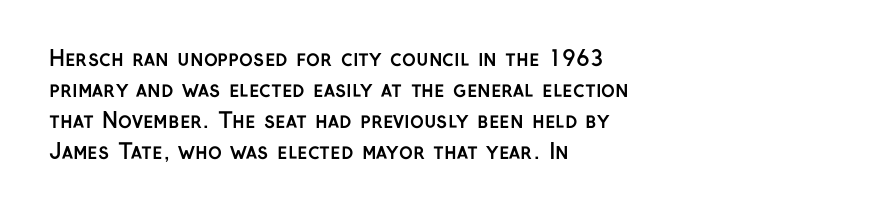
{"italic": "no", "bold": "yes", "underline": "no", "align": "left", "line_spacing": "normal", "line_spacing_ratio": 1.48, "letter_spacing": "normal", "letter_spacing_em": 0.0, "glyph_px": 21}
